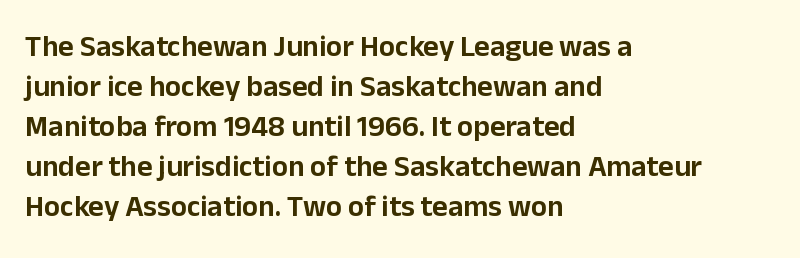
Q: Is the text italic (slanted)? A: No, it is upright.
Q: Is the typeface a serif or a sans-serif typeface? A: Sans-serif.
Q: Is the text underlined? A: No.
Q: How is the paragraph aligned? A: Left-aligned.
Q: Is the spacing between letters normal or unusually wide? A: Normal.
Q: Is the spacing between lines tight, normal or loose? A: Normal.
Q: Width (condensed, normal, or wide)? A: Normal.
Q: Stroke contrast? A: Low.
Q: x-height? A: Medium.
Q: Monospaced? A: No.
